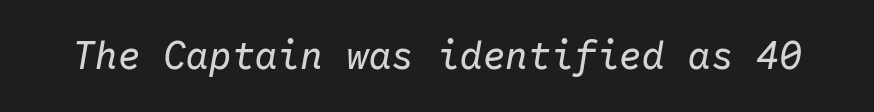
Is the letter spacing exaggerated? No — it looks like the ordinary default. The font's italic variant was chosen for this text. Underline: absent. The letterforms sit at book weight or below.
